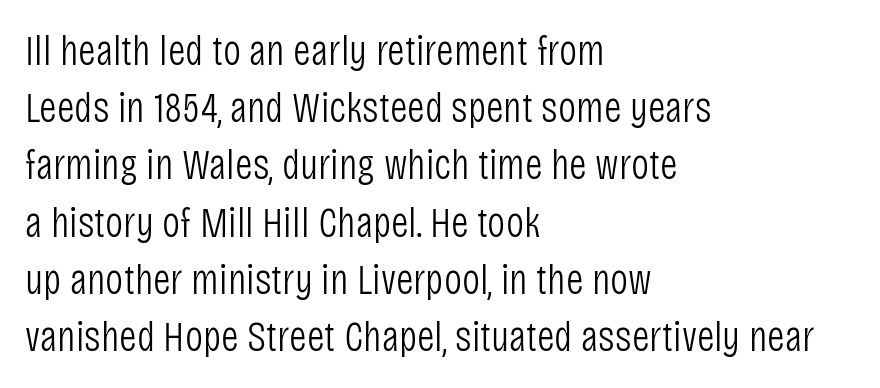
Q: Is the text bold? A: No.
Q: Is the text italic (slanted)? A: No, it is upright.
Q: Is the typeface a serif or a sans-serif typeface? A: Sans-serif.
Q: Is the text underlined? A: No.
Q: How is the paragraph aligned? A: Left-aligned.
Q: Is the spacing between letters normal or unusually wide? A: Normal.
Q: Is the spacing between lines tight, normal or loose? A: Normal.
Q: Width (condensed, normal, or wide)? A: Condensed.
Q: Stroke contrast? A: Low.
Q: x-height? A: Large.
Q: Monospaced? A: No.
